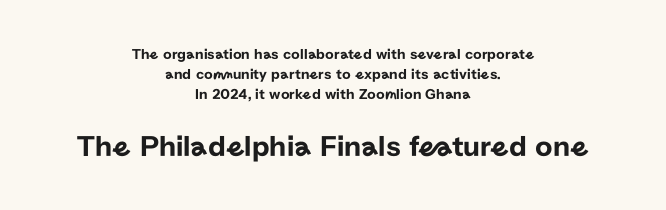
The image shows 30 px sans-serif type, upright; set centered, normal line spacing (1.32x), normal letter spacing, not underlined; the second (bottom) block is 2.0x larger; low stroke contrast and a medium x-height.
